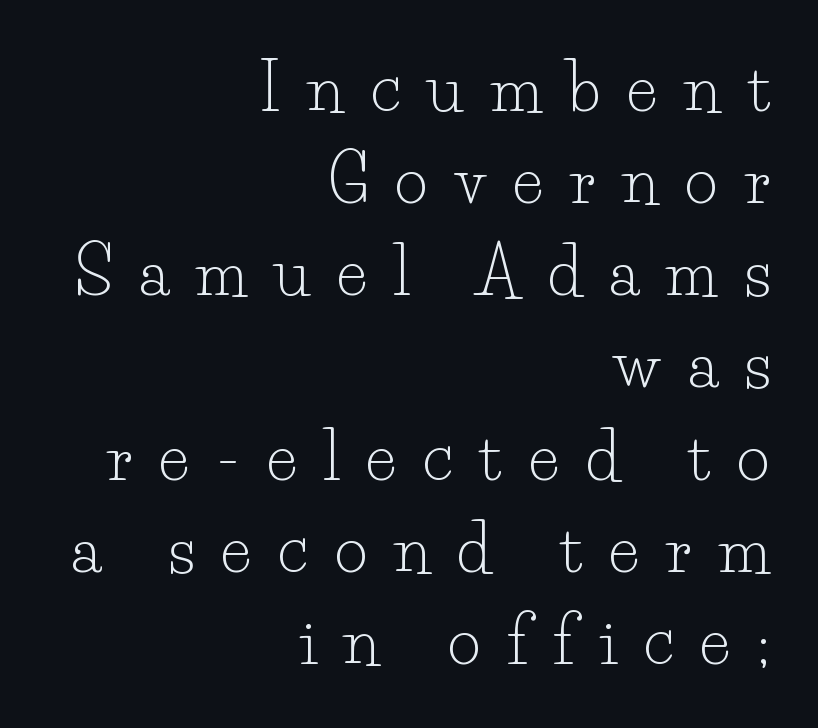
{"serif": "yes", "italic": "no", "bold": "no", "weight": "light", "width": "normal", "stroke_contrast": "low", "x_height": "small", "monospaced": "no", "underline": "no", "align": "right", "line_spacing": "normal", "line_spacing_ratio": 1.44, "letter_spacing": "wide", "letter_spacing_em": 0.42, "glyph_px": 64}
